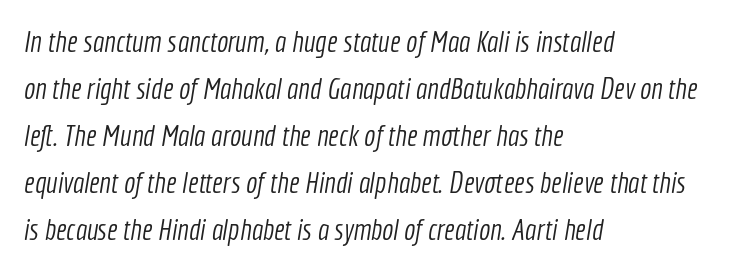
The letters sit at their default tracking, neither squeezed nor spread. The rendering shows plain stroke endings on the letterforms — a sans-serif design. Each letter keeps its own natural width here, so spacing adapts to shape. Compared with typical paragraphs, the rows here are spaced about the same.
